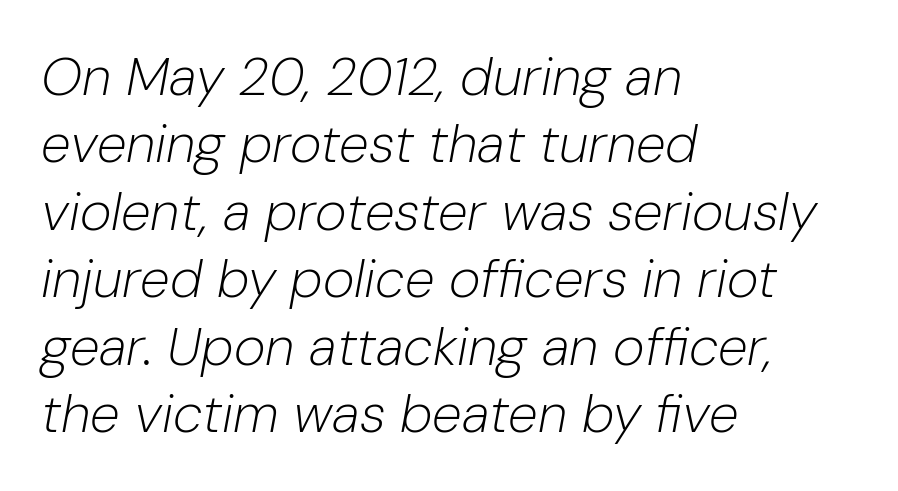
Honestly, the row spacing looks completely unremarkable. The whole block is typeset with a tilt. Check under the words: just untouched page. Heaviness? Minimal to ordinary, like unemphasized prose.
